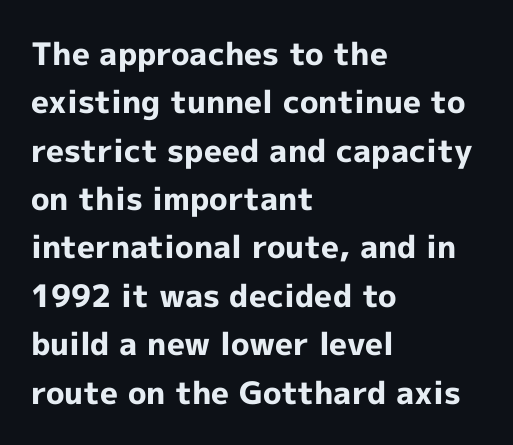
Q: Is the text bold? A: Yes.
Q: Is the text italic (slanted)? A: No, it is upright.
Q: Is the typeface a serif or a sans-serif typeface? A: Sans-serif.
Q: Is the text underlined? A: No.
Q: How is the paragraph aligned? A: Left-aligned.
Q: Is the spacing between letters normal or unusually wide? A: Normal.
Q: Is the spacing between lines tight, normal or loose? A: Normal.
Q: Width (condensed, normal, or wide)? A: Normal.
Q: x-height? A: Medium.
Q: Monospaced? A: No.
